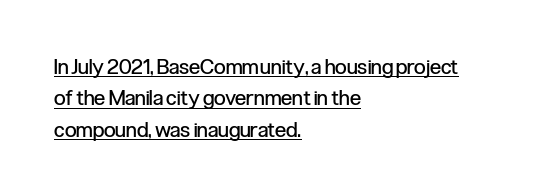
Posture: straight, roman, zero tilt. The specimen includes a rule beneath the text block's lines. A typesetter would call this leading conventional body-copy spacing. The letters sit at their default tracking, neither squeezed nor spread.
